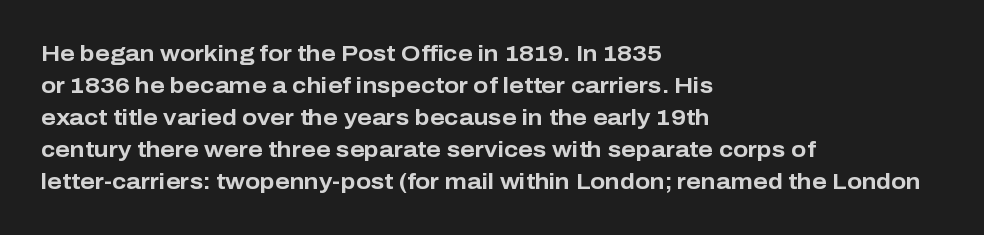
{"italic": "no", "bold": "yes", "underline": "no", "align": "left", "line_spacing": "normal", "line_spacing_ratio": 1.45, "letter_spacing": "normal", "letter_spacing_em": 0.0, "glyph_px": 22}
